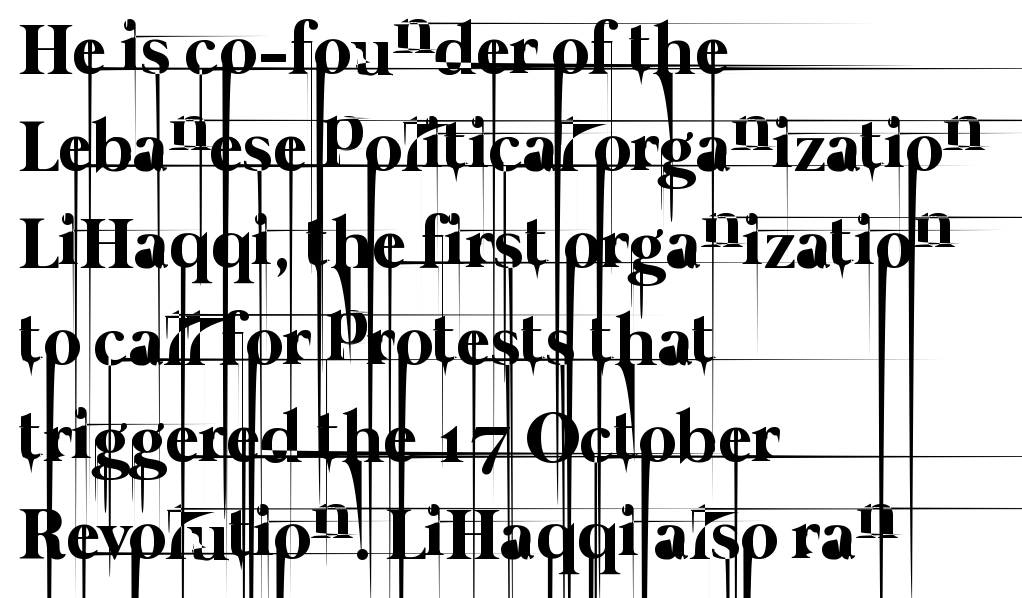
Q: Is the text bold? A: No.
Q: Is the text underlined? A: No.
Q: How is the paragraph aligned? A: Left-aligned.
Q: Is the spacing between letters normal or unusually wide? A: Normal.
Q: Is the spacing between lines tight, normal or loose? A: Normal.
Q: Width (condensed, normal, or wide)? A: Normal.
Q: Stroke contrast? A: Low.
Q: x-height? A: Medium.
Q: Monospaced? A: No.
